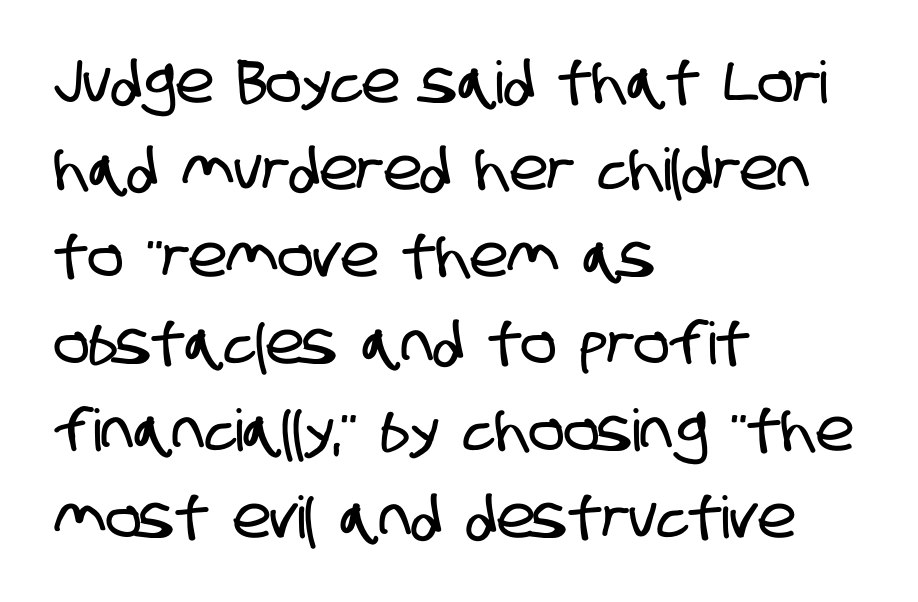
Q: Is the typeface a serif or a sans-serif typeface? A: Sans-serif.
Q: Is the text underlined? A: No.
Q: How is the paragraph aligned? A: Left-aligned.
Q: Is the spacing between letters normal or unusually wide? A: Normal.
Q: Is the spacing between lines tight, normal or loose? A: Normal.
Q: Width (condensed, normal, or wide)? A: Condensed.
Q: Stroke contrast? A: Low.
Q: x-height? A: Large.
Q: Monospaced? A: No.
